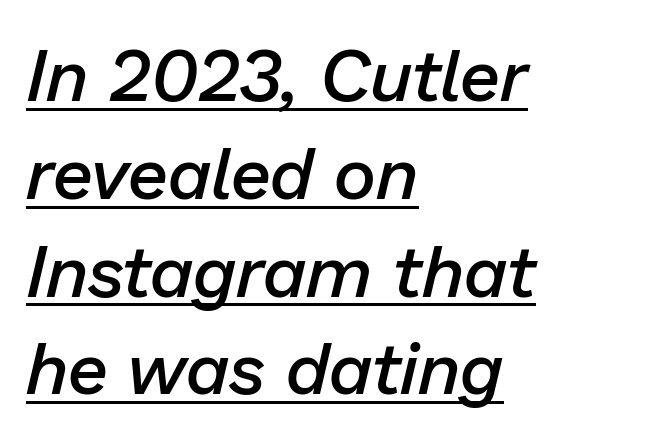
This sample is left-justified, so line endings fall wherever the words run out. The rendering uses a moderate line-height, typical for paragraphs. Character widths vary here, with narrow letters taking less room than wide ones. The text carries the slant typical of an italic or oblique font.
